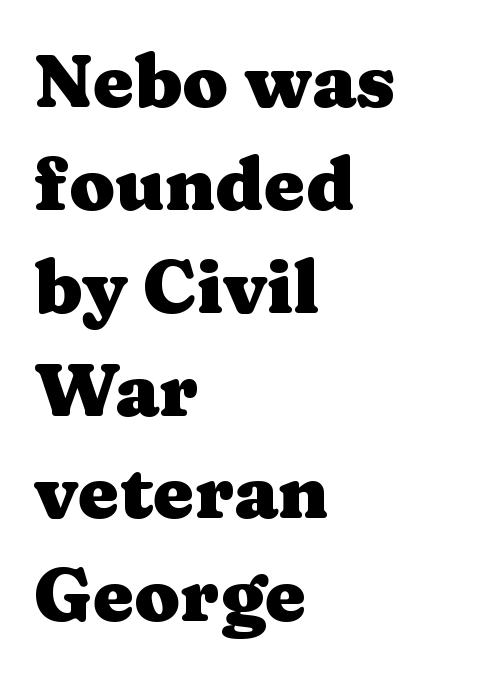
Q: Is the text bold? A: Yes.
Q: Is the text italic (slanted)? A: No, it is upright.
Q: Is the typeface a serif or a sans-serif typeface? A: Serif.
Q: Is the text underlined? A: No.
Q: How is the paragraph aligned? A: Left-aligned.
Q: Is the spacing between letters normal or unusually wide? A: Normal.
Q: Is the spacing between lines tight, normal or loose? A: Normal.
Q: Width (condensed, normal, or wide)? A: Wide.
Q: Stroke contrast? A: Medium.
Q: x-height? A: Medium.
Q: Monospaced? A: No.
